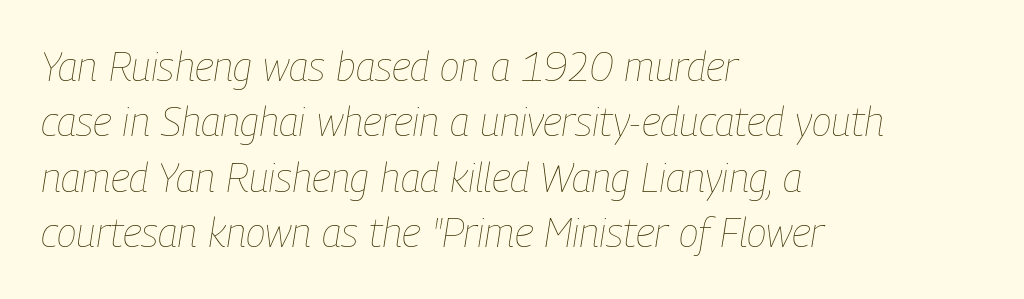
The image shows 41 px thin, condensed type, italic (leaning right); set left-aligned, normal line spacing (1.35x), normal letter spacing, not underlined; low stroke contrast and a medium x-height.
